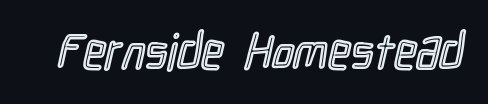
{"width": "condensed", "x_height": "medium", "monospaced": "no", "underline": "no", "letter_spacing": "normal", "letter_spacing_em": 0.0, "glyph_px": 49}
